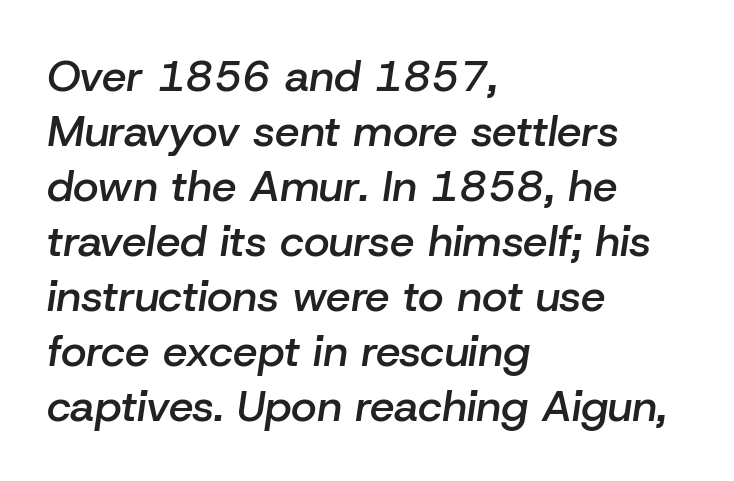
The image shows 44 px semibold type, italic (leaning right); set left-aligned, normal line spacing (1.25x), normal letter spacing, not underlined; low stroke contrast and a medium x-height.
